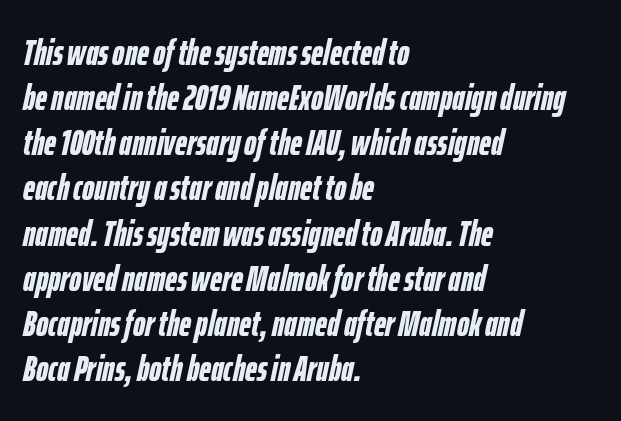
The image shows 37 px semibold, condensed type, italic (leaning right); set left-aligned, line spacing 1.22x, normal letter spacing, not underlined; low stroke contrast and a medium x-height.
